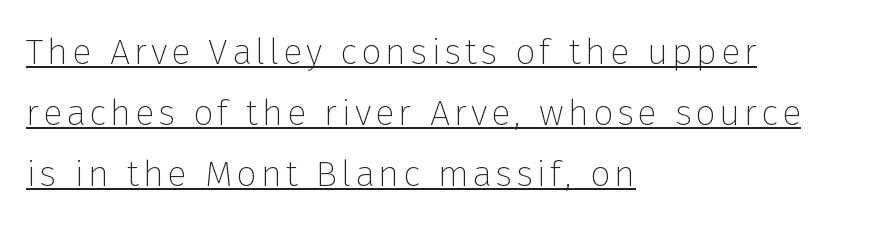
Leading: standard. Compared with a centered layout, this one pins lines to the left instead. This sample has the flowing, uneven cadence of proportional lettering. Italic? Not at all — the glyphs are vertical. The string is rendered with underlining switched on. A light-to-regular cut is what we see here.
